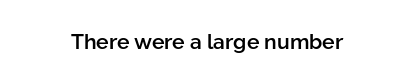
{"italic": "no", "bold": "semi", "underline": "no", "letter_spacing": "normal", "letter_spacing_em": 0.0, "glyph_px": 21}
